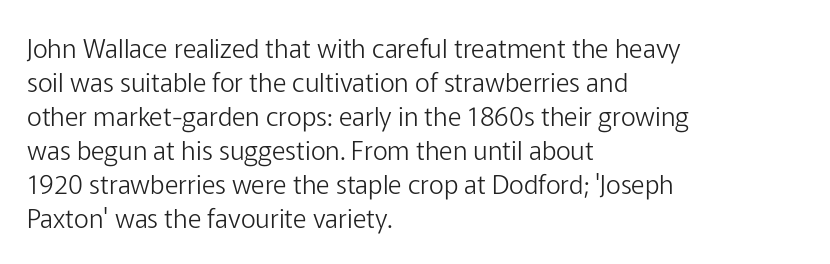
Descenders are the only things crossing below the line. All the whitespace from short lines collects on the right. Characters remain perfectly vertical along every line. The letters sit at their default tracking, neither squeezed nor spread.
